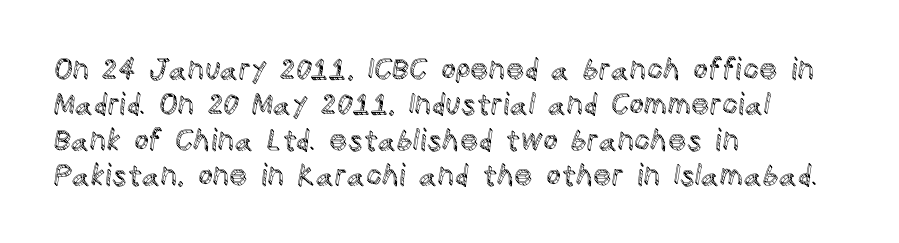
{"width": "normal", "x_height": "large", "monospaced": "no", "underline": "no", "align": "left", "line_spacing_ratio": 1.22, "letter_spacing": "normal", "letter_spacing_em": 0.0, "glyph_px": 29}
